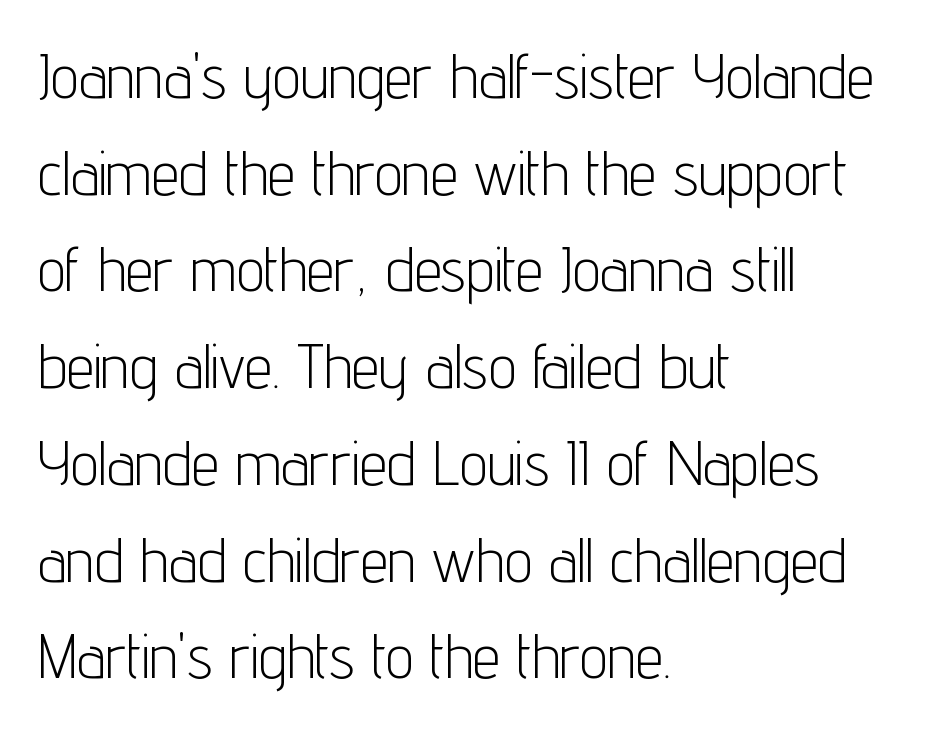
Q: Is the text bold? A: No.
Q: Is the text italic (slanted)? A: No, it is upright.
Q: Is the typeface a serif or a sans-serif typeface? A: Sans-serif.
Q: Is the text underlined? A: No.
Q: How is the paragraph aligned? A: Left-aligned.
Q: Is the spacing between letters normal or unusually wide? A: Normal.
Q: Is the spacing between lines tight, normal or loose? A: Normal.
Q: Width (condensed, normal, or wide)? A: Condensed.
Q: Stroke contrast? A: Low.
Q: x-height? A: Medium.
Q: Monospaced? A: No.
